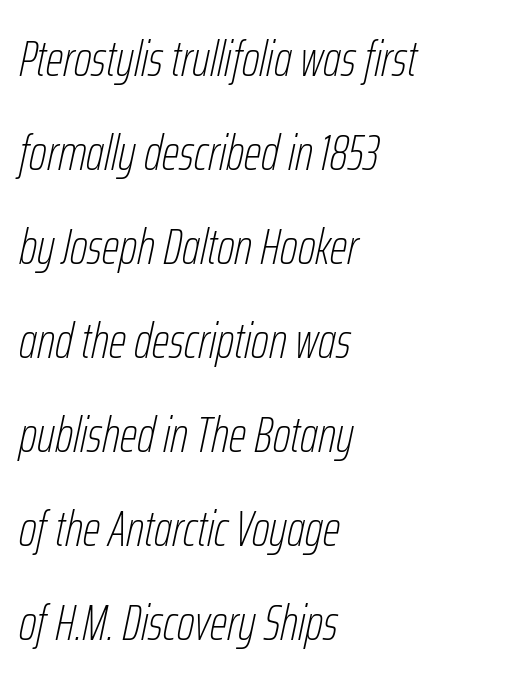
{"italic": "yes", "lean": "right", "slant_degrees": 12, "bold": "no", "weight": "thin", "width": "condensed", "stroke_contrast": "low", "x_height": "medium", "monospaced": "no", "underline": "no", "align": "left", "line_spacing_ratio": 1.88, "letter_spacing": "normal", "letter_spacing_em": 0.0, "glyph_px": 50}
